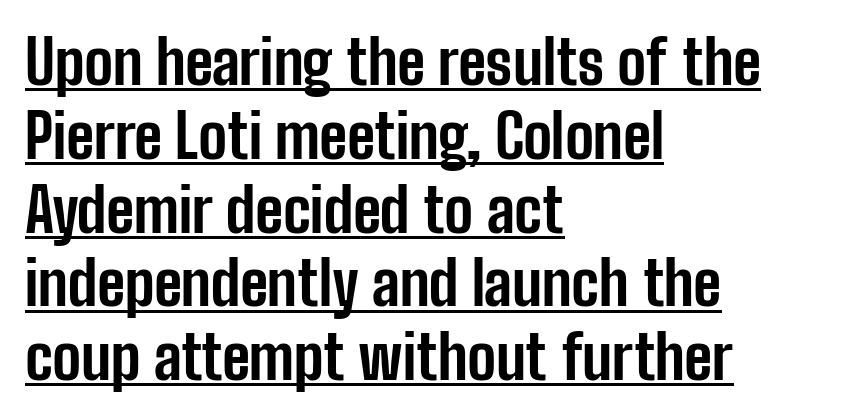
Q: Is the text bold? A: Yes.
Q: Is the text italic (slanted)? A: No, it is upright.
Q: Is the typeface a serif or a sans-serif typeface? A: Sans-serif.
Q: Is the text underlined? A: Yes.
Q: How is the paragraph aligned? A: Left-aligned.
Q: Is the spacing between letters normal or unusually wide? A: Normal.
Q: Width (condensed, normal, or wide)? A: Condensed.
Q: Stroke contrast? A: Low.
Q: x-height? A: Medium.
Q: Monospaced? A: No.
